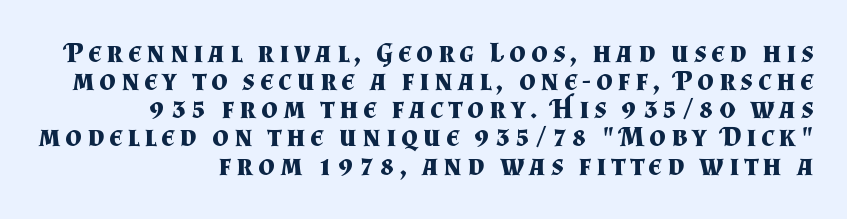
{"serif": "yes", "italic": "no", "bold": "yes", "weight": "bold", "width": "normal", "stroke_contrast": "medium", "x_height": "small", "monospaced": "no", "underline": "no", "align": "right", "line_spacing": "tight", "line_spacing_ratio": 0.97, "glyph_px": 29}
